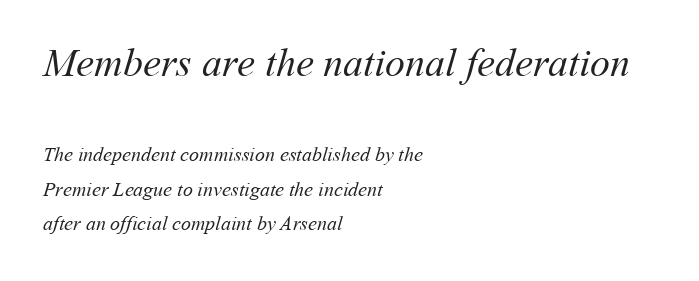
Q: Is the text bold? A: No.
Q: Is the text underlined? A: No.
Q: How is the paragraph aligned? A: Left-aligned.
Q: Is the spacing between letters normal or unusually wide? A: Normal.
Q: Which block of text is set in a larger size, the first (top) or the second (bottom)? A: The first (top) one.
Q: Width (condensed, normal, or wide)? A: Normal.
Q: Stroke contrast? A: Medium.
Q: x-height? A: Medium.
Q: Monospaced? A: No.
